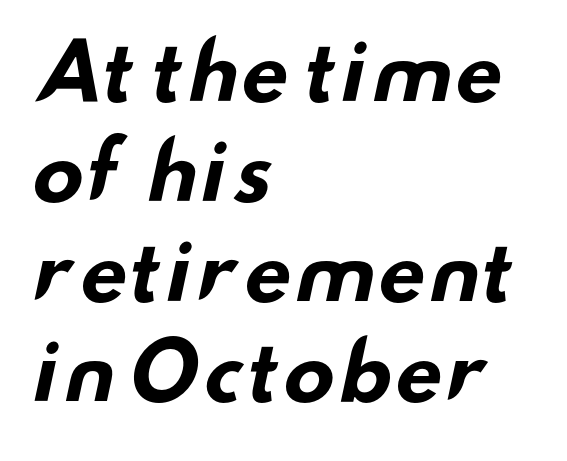
{"serif": "no", "bold": "yes", "weight": "bold", "width": "wide", "stroke_contrast": "low", "x_height": "small", "monospaced": "no", "underline": "no", "align": "left", "line_spacing": "normal", "line_spacing_ratio": 1.28, "letter_spacing": "normal", "letter_spacing_em": 0.0, "glyph_px": 78}
